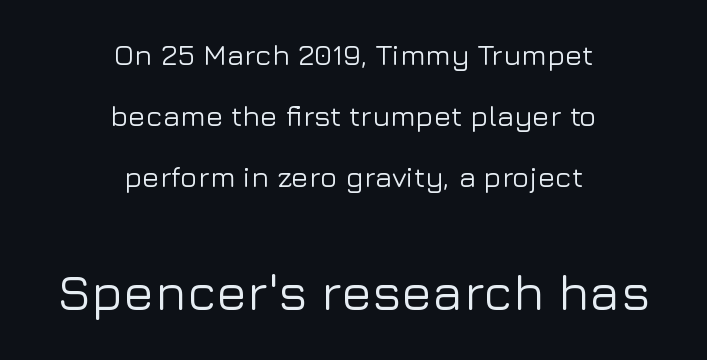
Q: Is the text italic (slanted)? A: No, it is upright.
Q: Is the typeface a serif or a sans-serif typeface? A: Sans-serif.
Q: Is the text underlined? A: No.
Q: How is the paragraph aligned? A: Centered.
Q: Is the spacing between letters normal or unusually wide? A: Normal.
Q: Is the spacing between lines tight, normal or loose? A: Loose.
Q: Which block of text is set in a larger size, the first (top) or the second (bottom)? A: The second (bottom) one.
Q: Width (condensed, normal, or wide)? A: Normal.
Q: Stroke contrast? A: Low.
Q: x-height? A: Medium.
Q: Monospaced? A: No.
